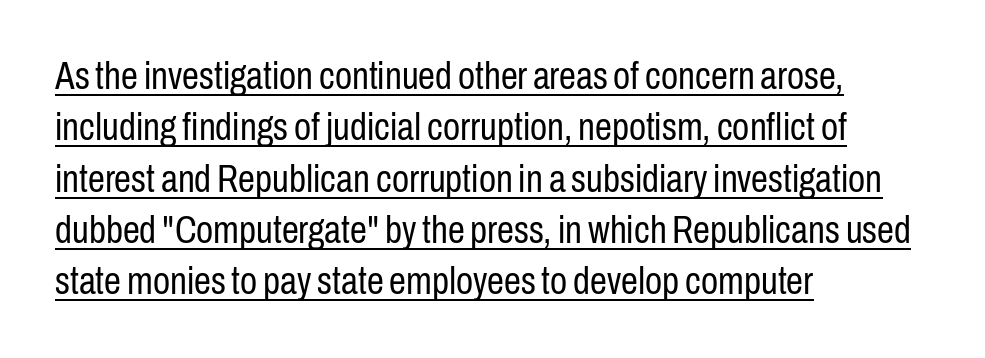
Q: Is the text bold? A: No.
Q: Is the text italic (slanted)? A: No, it is upright.
Q: Is the typeface a serif or a sans-serif typeface? A: Sans-serif.
Q: Is the text underlined? A: Yes.
Q: How is the paragraph aligned? A: Left-aligned.
Q: Is the spacing between letters normal or unusually wide? A: Normal.
Q: Is the spacing between lines tight, normal or loose? A: Normal.
Q: Width (condensed, normal, or wide)? A: Condensed.
Q: Stroke contrast? A: Low.
Q: x-height? A: Medium.
Q: Monospaced? A: No.
